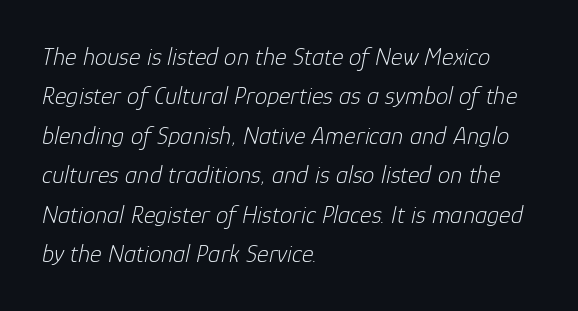
Any mark beneath the type? The region is blank. Line beginnings align vertically; line endings do not. The face used here is rendered with its standard letterfit. The face used here has a pronounced slope to its letters. Summary of weight: not heavy and not bold. The rows are spaced the way most documents space them.
